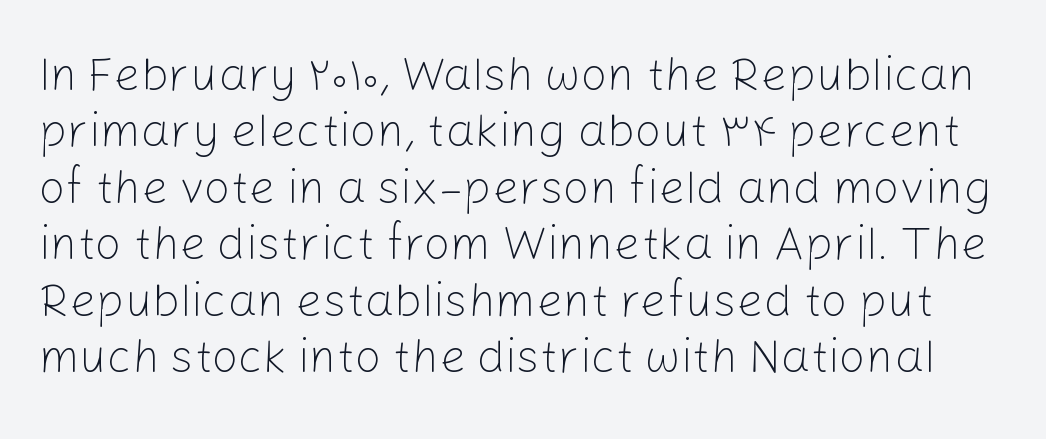
Quick note: not italic, upright. Type style note: lacks serifs. Clear beneath every line of the passage. The rendering uses natural spacing where letterforms have individual widths.
